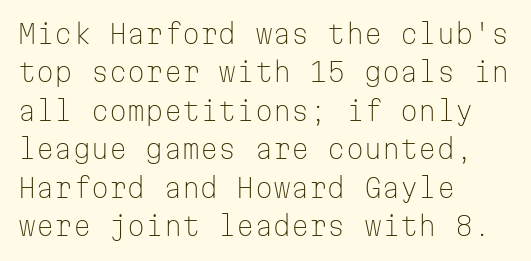
Q: Is the text bold? A: No.
Q: Is the text italic (slanted)? A: No, it is upright.
Q: Is the text underlined? A: No.
Q: How is the paragraph aligned? A: Left-aligned.
Q: Is the spacing between letters normal or unusually wide? A: Normal.
Q: Is the spacing between lines tight, normal or loose? A: Normal.
